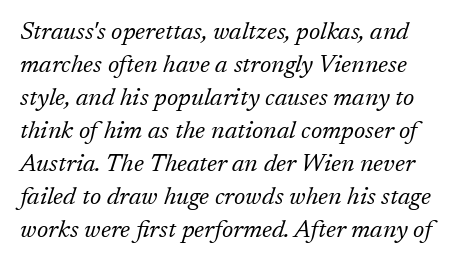
Q: Is the text bold? A: No.
Q: Is the text italic (slanted)? A: Yes, it leans right by about 17 degrees.
Q: Is the text underlined? A: No.
Q: How is the paragraph aligned? A: Left-aligned.
Q: Is the spacing between letters normal or unusually wide? A: Normal.
Q: Is the spacing between lines tight, normal or loose? A: Normal.
